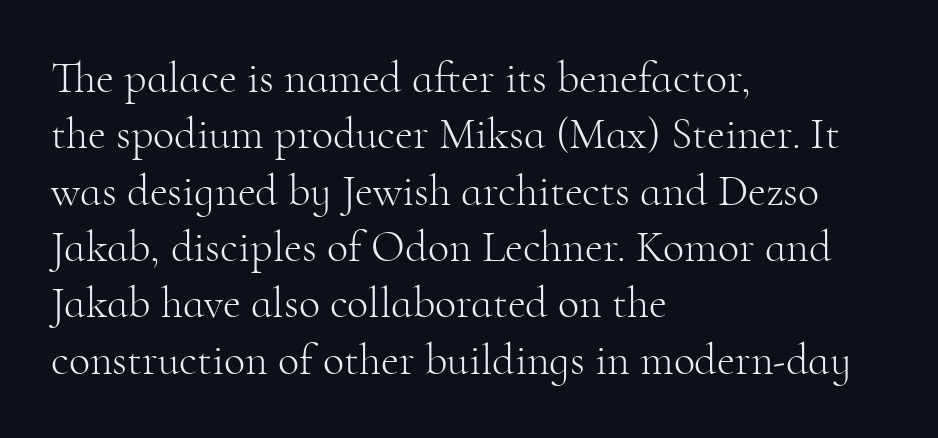
{"serif": "yes", "italic": "no", "bold": "no", "weight": "light", "width": "normal", "stroke_contrast": "high", "x_height": "small", "monospaced": "no", "underline": "no", "align": "left", "line_spacing": "normal", "line_spacing_ratio": 1.28, "letter_spacing": "normal", "letter_spacing_em": 0.0, "glyph_px": 44}
